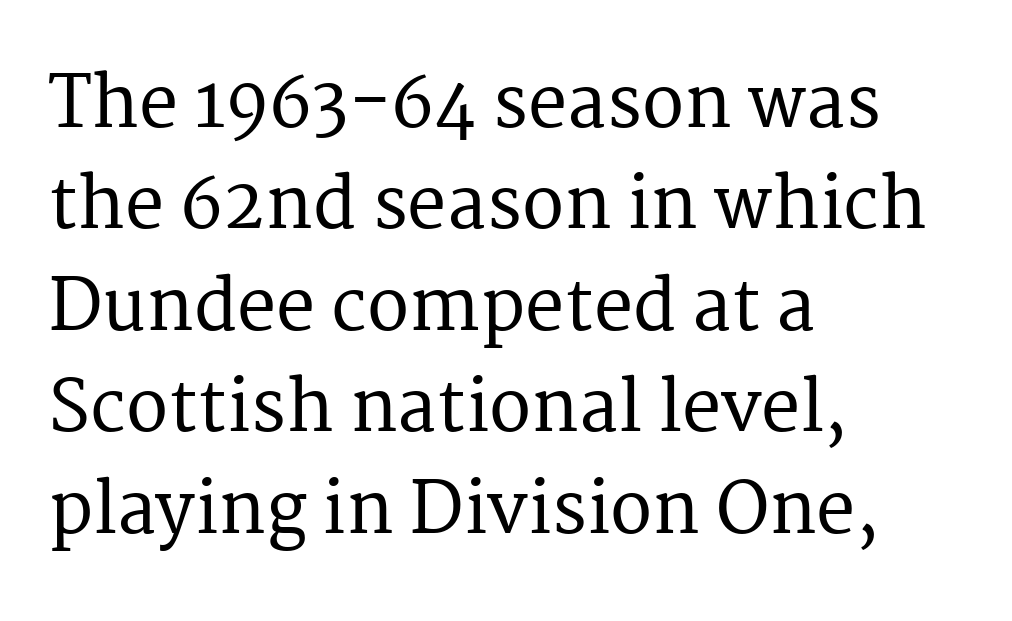
You can tell from the footed stems that serif type was used. Letter spacing: default. Evenly set lines give the paragraph a standard silhouette. Upright lettering throughout.
